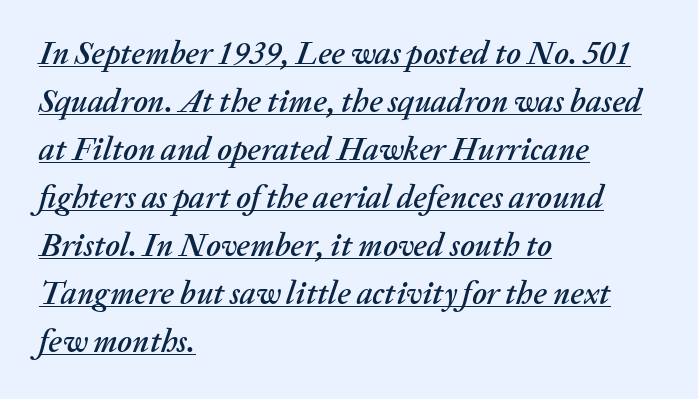
The image shows 32 px text type, italic (leaning right); set left-aligned, normal line spacing (1.5x), normal letter spacing, underlined; medium stroke contrast and a medium x-height.
